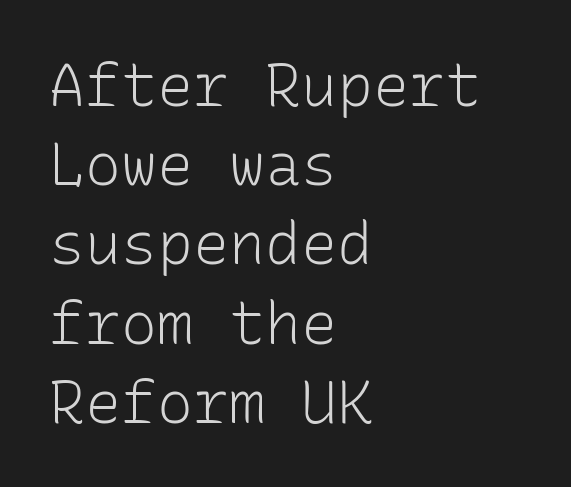
{"serif": "no", "italic": "no", "bold": "no", "weight": "light", "width": "normal", "stroke_contrast": "low", "x_height": "medium", "monospaced": "yes", "underline": "no", "align": "left", "line_spacing": "normal", "line_spacing_ratio": 1.32, "letter_spacing": "normal", "letter_spacing_em": 0.0, "glyph_px": 60}
